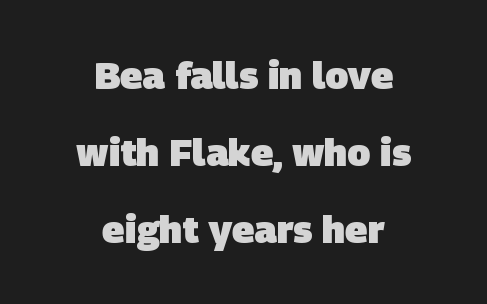
Bold? Absolutely — the strokes are thick and heavy. Each row of text sits above clean, open space. Character widths vary here, with narrow letters taking less room than wide ones. Typeset on center — no edge is straight. Typographically, this falls in the sans-serif category. Here the glyphs are tracked normally, forming tight word shapes.
